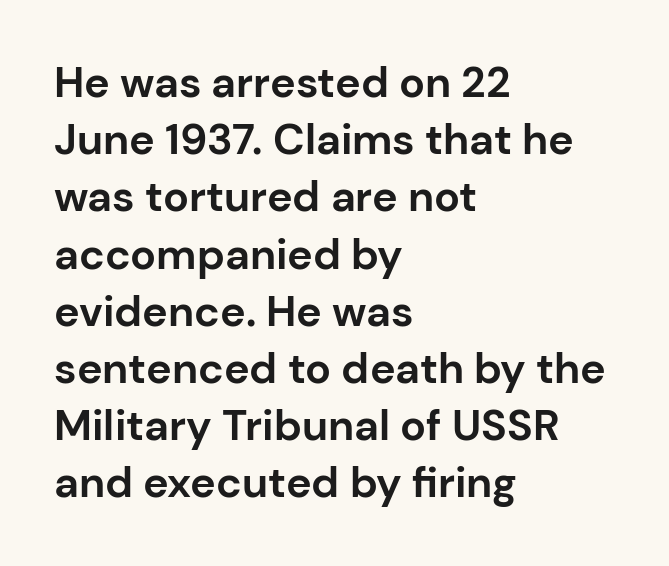
{"serif": "no", "italic": "no", "bold": "yes", "weight": "bold", "width": "normal", "stroke_contrast": "low", "x_height": "medium", "monospaced": "no", "underline": "no", "align": "left", "line_spacing": "normal", "line_spacing_ratio": 1.33, "letter_spacing": "normal", "letter_spacing_em": 0.0, "glyph_px": 43}
